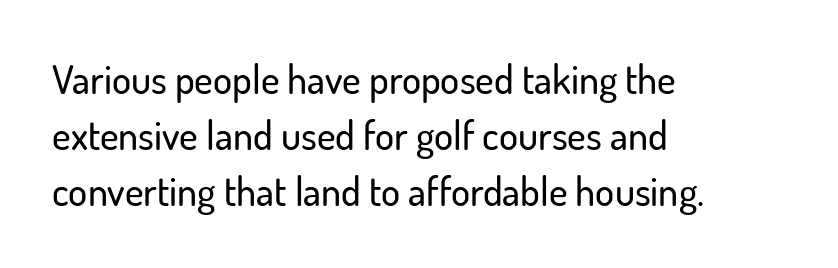
The image shows 40 px sans-serif type, upright; set left-aligned, normal line spacing (1.4x), normal letter spacing, not underlined; low stroke contrast and a small x-height.
